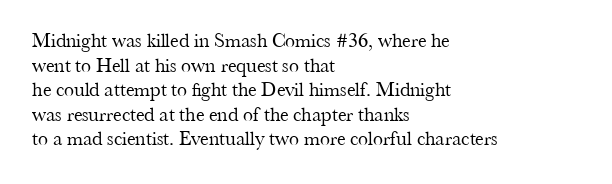
Casual observation: everything's shoved over to the left. This is not heavy type; no bold has been used. Italic? Not at all — the glyphs are vertical. The space beneath each line is pristine and unruled. No extra tracking has been applied to these lines.
